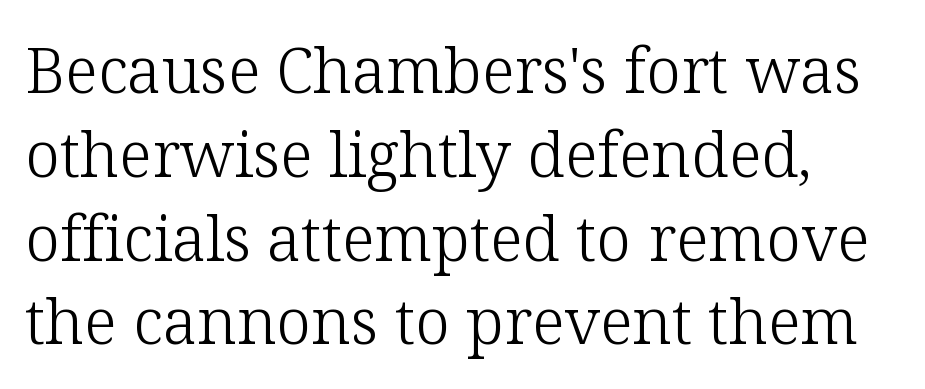
The image shows 63 px light serif type, upright; set normal line spacing (1.33x), normal letter spacing, not underlined; low stroke contrast and a medium x-height.
